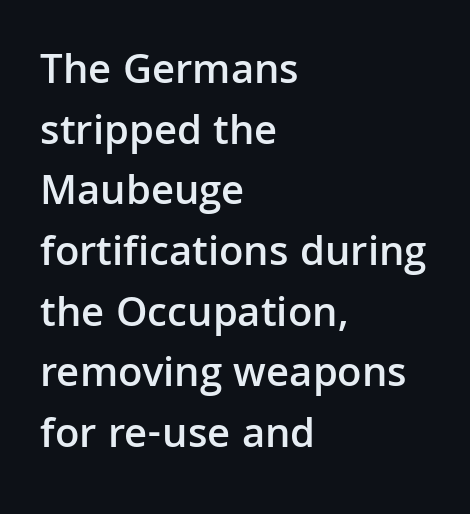
{"serif": "no", "italic": "no", "bold": "semi", "weight": "semibold", "width": "normal", "stroke_contrast": "low", "x_height": "medium", "monospaced": "no", "underline": "no", "align": "left", "line_spacing": "normal", "line_spacing_ratio": 1.41, "letter_spacing": "normal", "letter_spacing_em": 0.0, "glyph_px": 43}
